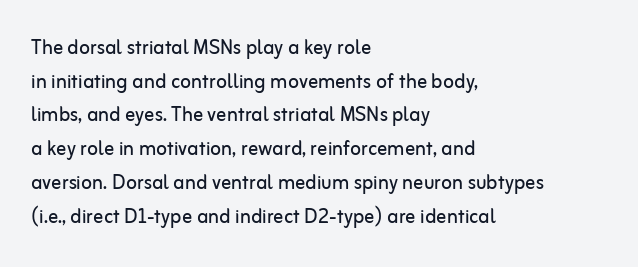
The image shows 25 px text type, upright; set left-aligned, normal line spacing (1.35x), normal letter spacing, not underlined.
